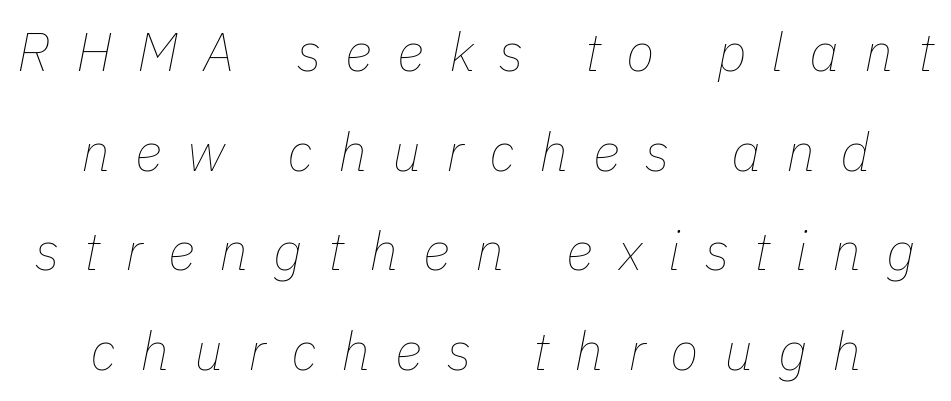
{"italic": "yes", "lean": "right", "slant_degrees": 11, "bold": "no", "weight": "thin", "width": "normal", "stroke_contrast": "low", "x_height": "medium", "monospaced": "no", "underline": "no", "line_spacing_ratio": 1.88, "letter_spacing": "wide", "letter_spacing_em": 0.47, "glyph_px": 53}
